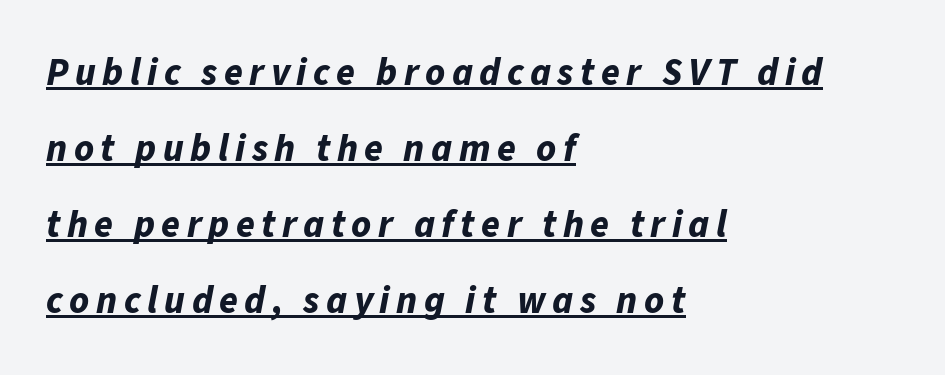
The rendering anchors every line to the left-hand side. A typesetter would mark this as italic. You could not count columns in this text — the font is proportionally spaced. In terms of weight, the rendering is a true, heavy bold. Decoration check: the copy is underlined. This sample trades compactness for vertical openness between lines.
